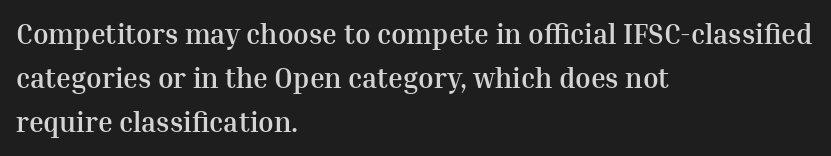
The image shows 28 px semibold serif type, upright; set left-aligned, normal line spacing (1.58x), normal letter spacing, not underlined; medium stroke contrast and a medium x-height.
